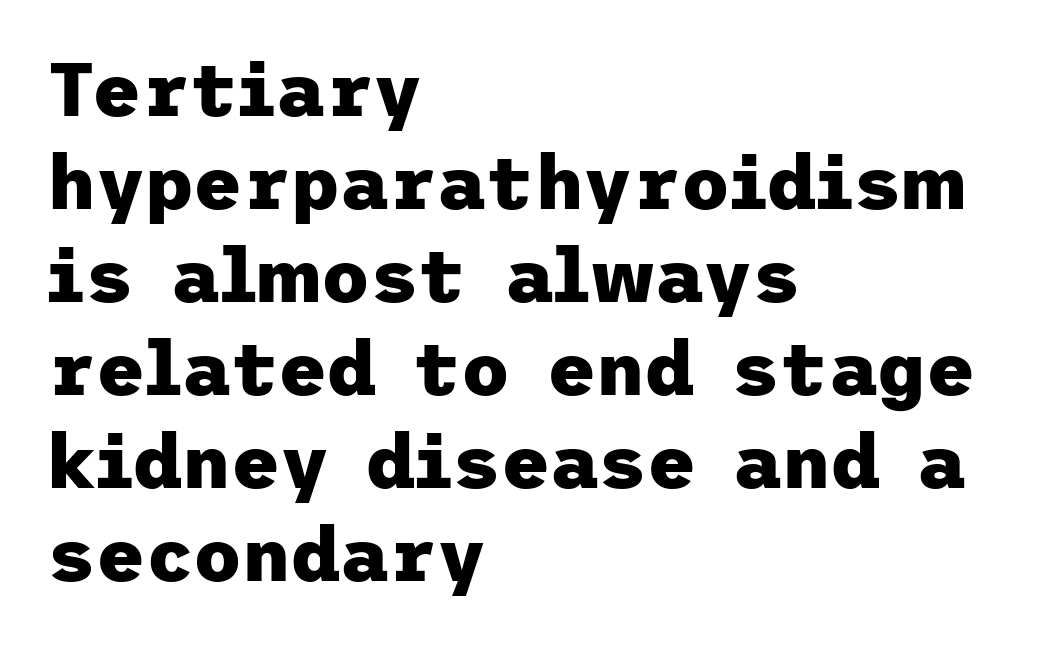
{"serif": "no", "italic": "no", "bold": "yes", "weight": "heavy", "width": "normal", "stroke_contrast": "low", "x_height": "medium", "underline": "no", "align": "left", "line_spacing_ratio": 1.24, "letter_spacing": "normal", "letter_spacing_em": 0.0, "glyph_px": 75}
